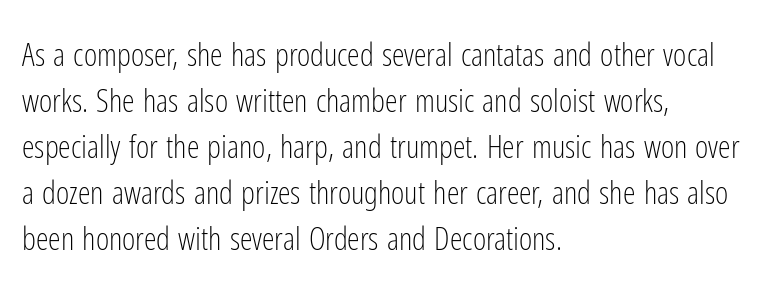
Q: Is the text bold? A: No.
Q: Is the text italic (slanted)? A: No, it is upright.
Q: Is the typeface a serif or a sans-serif typeface? A: Sans-serif.
Q: Is the text underlined? A: No.
Q: How is the paragraph aligned? A: Left-aligned.
Q: Is the spacing between letters normal or unusually wide? A: Normal.
Q: Is the spacing between lines tight, normal or loose? A: Normal.
Q: Width (condensed, normal, or wide)? A: Condensed.
Q: Stroke contrast? A: Low.
Q: x-height? A: Medium.
Q: Monospaced? A: No.
